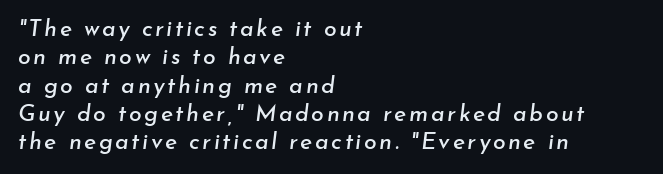
Q: Is the text italic (slanted)? A: Yes, it leans right by about 7 degrees.
Q: Is the text underlined? A: No.
Q: How is the paragraph aligned? A: Left-aligned.
